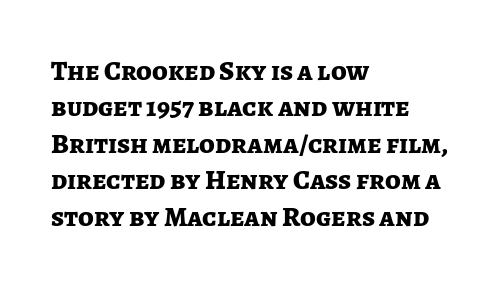
{"serif": "no", "italic": "no", "bold": "yes", "weight": "bold", "width": "normal", "stroke_contrast": "low", "x_height": "medium", "monospaced": "no", "underline": "no", "align": "left", "line_spacing": "normal", "line_spacing_ratio": 1.3, "letter_spacing": "normal", "letter_spacing_em": 0.0, "glyph_px": 28}
